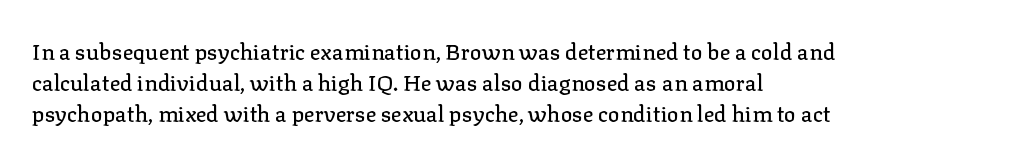
A classic flush-left, rag-right setting is used for this passage. Rendered with straight, roman letterforms. The rendering uses a moderate line-height, typical for paragraphs. In terms of letterspacing, this is plain default setting.
